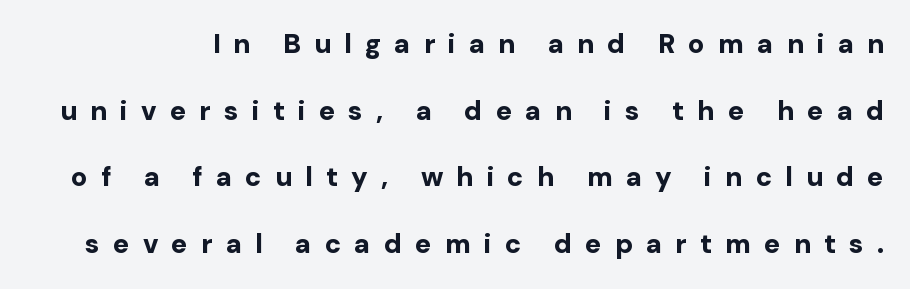
Q: Is the text bold? A: Yes.
Q: Is the text italic (slanted)? A: No, it is upright.
Q: Is the text underlined? A: No.
Q: Is the spacing between letters normal or unusually wide? A: Unusually wide.
Q: Is the spacing between lines tight, normal or loose? A: Loose.
